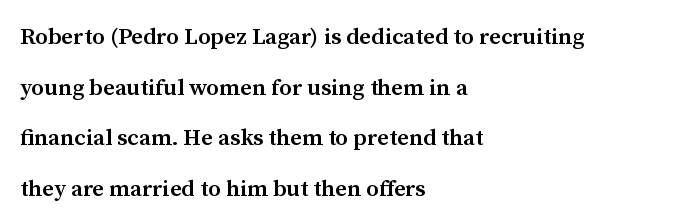
Q: Is the text bold? A: Semi-bold.
Q: Is the text italic (slanted)? A: No, it is upright.
Q: Is the text underlined? A: No.
Q: How is the paragraph aligned? A: Left-aligned.
Q: Is the spacing between letters normal or unusually wide? A: Normal.
Q: Is the spacing between lines tight, normal or loose? A: Loose.
